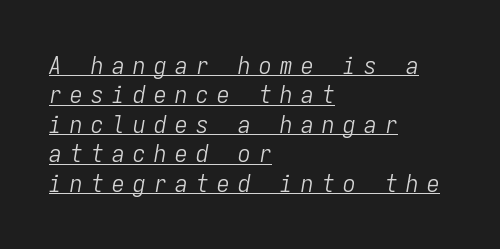
The typesetting does not lean heavy: it is not bold. Inter-character spacing is expanded well beyond the font's built-in metrics. The font's italic variant was chosen for this text. These characters rest on top of a visible drawn line. Visually the block forms a straight wall on the left and a jagged coastline on the right.
